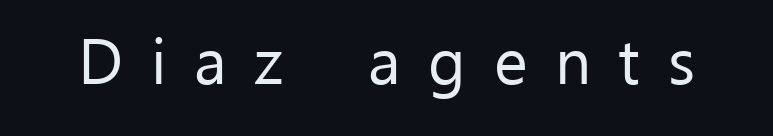
{"serif": "no", "italic": "no", "bold": "no", "weight": "regular", "width": "normal", "stroke_contrast": "low", "x_height": "medium", "monospaced": "no", "underline": "no", "letter_spacing": "wide", "letter_spacing_em": 0.43, "glyph_px": 64}
